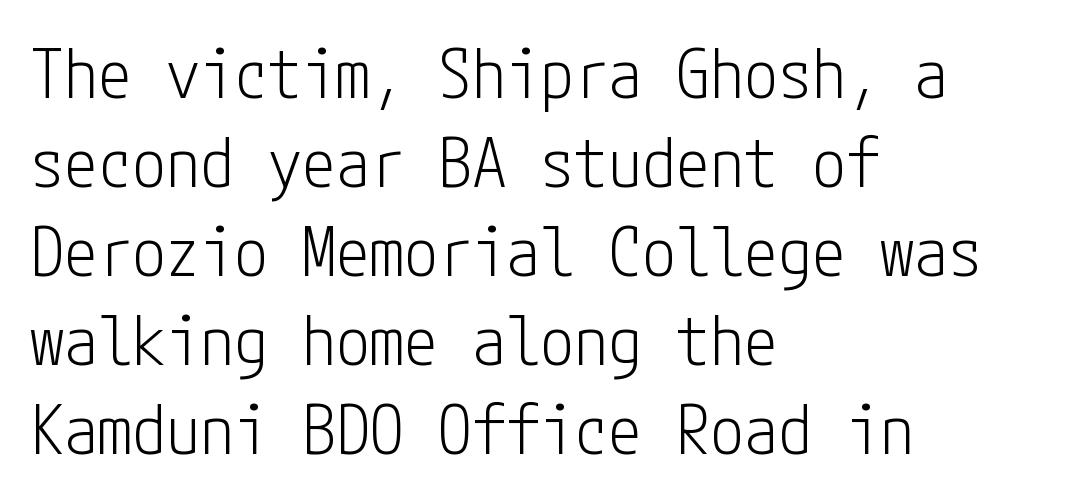
A quiet, ordinary-to-light weight characterises the typeface. The string is rendered with underlining switched off. Note: no serifs on the glyphs. Vertically, the passage feels balanced, rows spaced as you'd expect.
